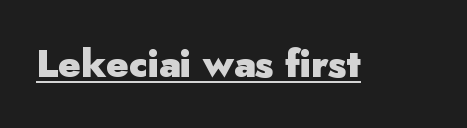
{"serif": "no", "italic": "no", "bold": "yes", "weight": "heavy", "width": "normal", "stroke_contrast": "low", "x_height": "small", "monospaced": "no", "underline": "yes", "letter_spacing": "normal", "letter_spacing_em": 0.0, "glyph_px": 38}
